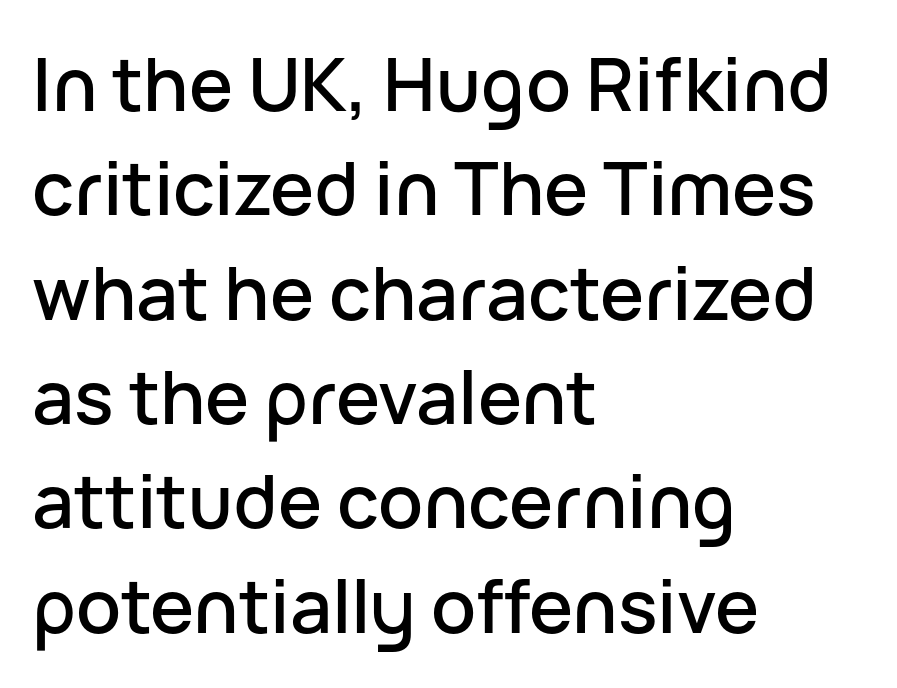
Q: Is the text italic (slanted)? A: No, it is upright.
Q: Is the typeface a serif or a sans-serif typeface? A: Sans-serif.
Q: Is the text underlined? A: No.
Q: How is the paragraph aligned? A: Left-aligned.
Q: Is the spacing between letters normal or unusually wide? A: Normal.
Q: Is the spacing between lines tight, normal or loose? A: Normal.
Q: Width (condensed, normal, or wide)? A: Normal.
Q: Stroke contrast? A: Low.
Q: x-height? A: Medium.
Q: Monospaced? A: No.
